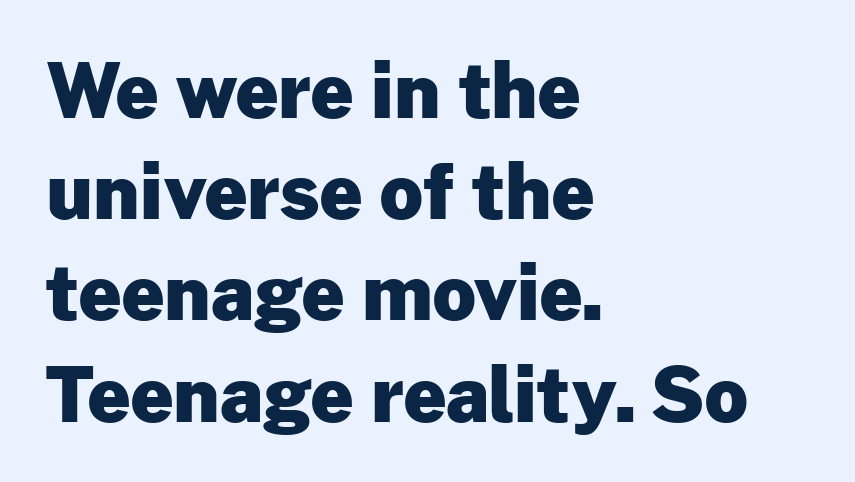
The image shows 75 px heavy sans-serif type, upright; set left-aligned, normal line spacing (1.35x), normal letter spacing, not underlined; low stroke contrast and a medium x-height.
